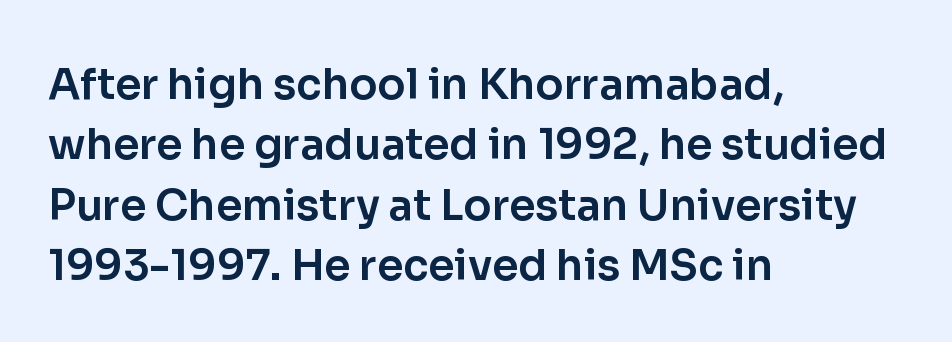
The image shows 42 px sans-serif type, upright; set left-aligned, normal line spacing (1.44x), normal letter spacing, not underlined; low stroke contrast and a medium x-height.
